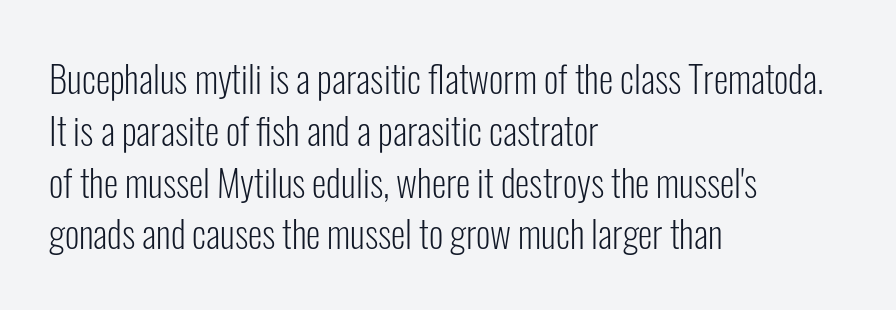
This sample keeps an unexceptional amount of space between lines. Glyph-to-glyph distance matches everyday printed text. The strip under each line holds only bare page. Unlike italic type, these characters show no tilt at all.
